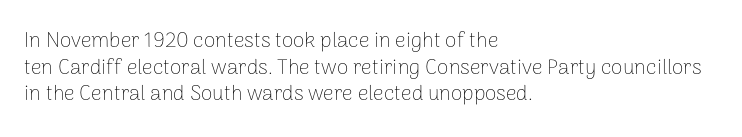
Summary of weight: not heavy and not bold. The vertical gap from one line to the next is medium. The type is set solid horizontally, with unmodified tracking. No italicization has been applied; the sample stays upright. The paragraph shown leans on its left margin. The gap between lines stays unmarked.
